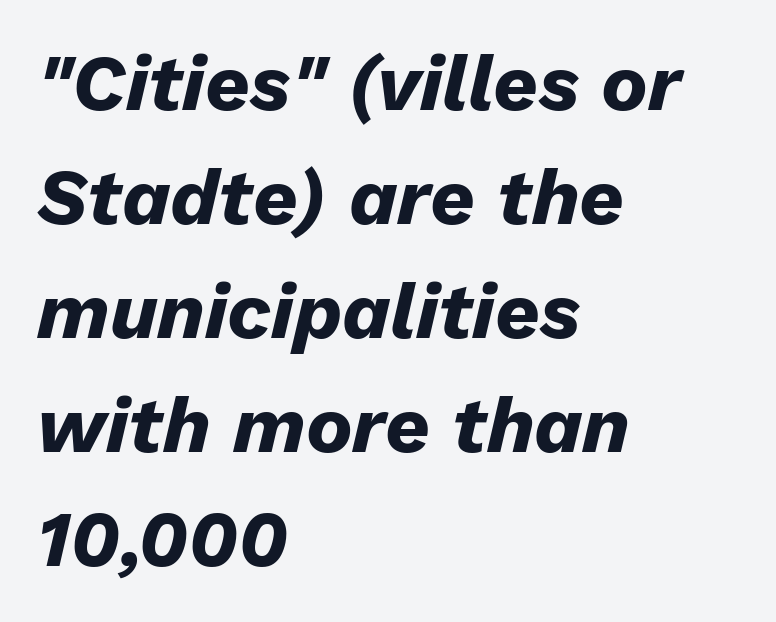
{"italic": "yes", "lean": "right", "slant_degrees": 13, "bold": "yes", "weight": "heavy", "width": "normal", "stroke_contrast": "low", "x_height": "medium", "monospaced": "no", "underline": "no", "align": "left", "line_spacing": "normal", "line_spacing_ratio": 1.46, "letter_spacing": "normal", "letter_spacing_em": 0.0, "glyph_px": 78}
